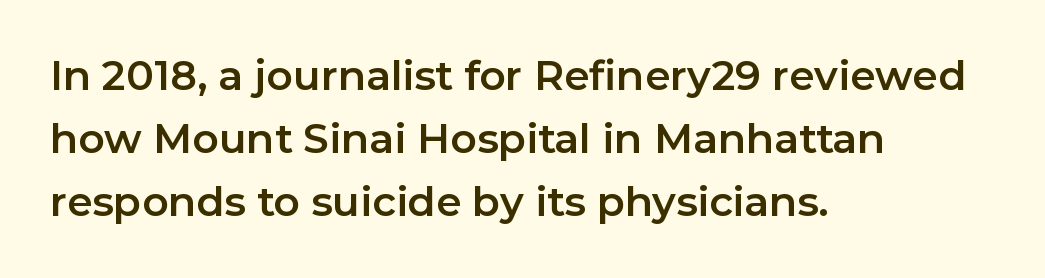
The image shows 41 px sans-serif type, upright; set left-aligned, normal line spacing (1.54x), normal letter spacing, not underlined; low stroke contrast and a medium x-height.
